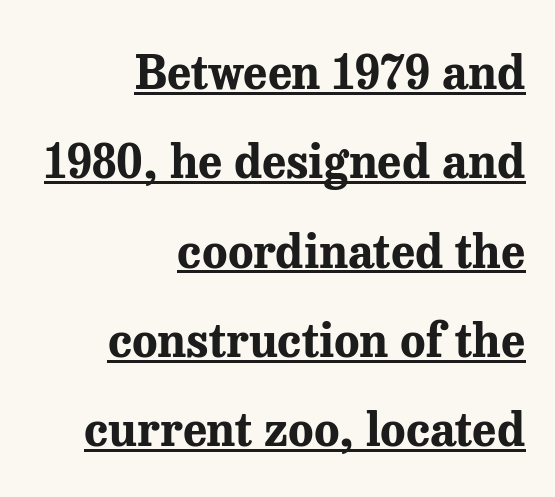
{"serif": "yes", "italic": "no", "bold": "yes", "weight": "bold", "width": "normal", "stroke_contrast": "medium", "x_height": "medium", "monospaced": "no", "underline": "yes", "align": "right", "line_spacing": "loose", "line_spacing_ratio": 1.9, "letter_spacing": "normal", "letter_spacing_em": 0.0, "glyph_px": 47}
